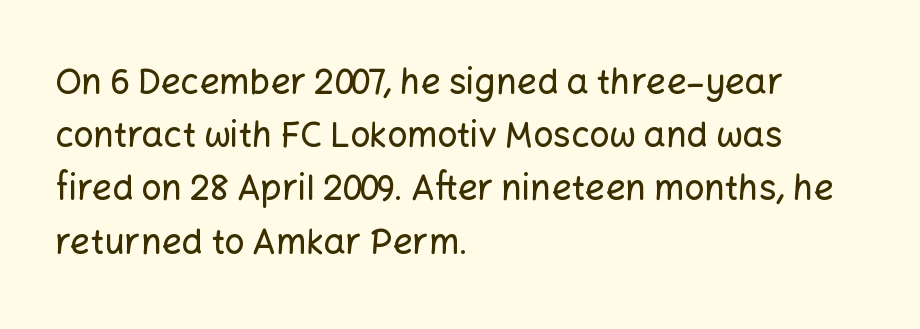
{"serif": "no", "italic": "no", "width": "normal", "stroke_contrast": "low", "x_height": "medium", "monospaced": "no", "underline": "no", "align": "left", "line_spacing": "normal", "line_spacing_ratio": 1.52, "letter_spacing": "normal", "letter_spacing_em": 0.0, "glyph_px": 35}
